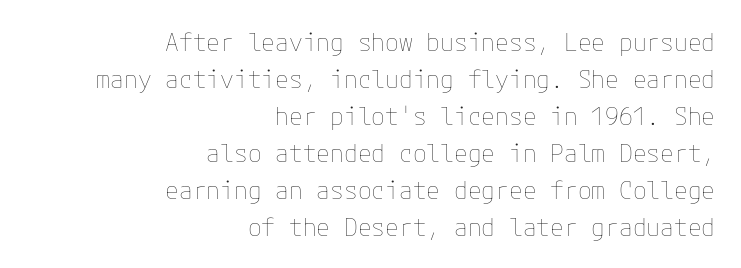
Each word holds together tightly as a unit, with standard inter-letter gaps. The space directly below the letters is spotless. The specimen reads as upright at a glance. Think standard paragraph weight, or any step lighter than that. Each new line begins a customary step beneath the previous one.
